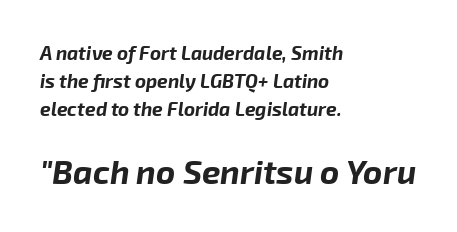
{"italic": "yes", "lean": "right", "slant_degrees": 8, "bold": "yes", "weight": "bold", "width": "normal", "stroke_contrast": "low", "x_height": "medium", "monospaced": "no", "underline": "no", "align": "left", "line_spacing": "normal", "line_spacing_ratio": 1.47, "letter_spacing": "normal", "letter_spacing_em": 0.0, "larger_block": "second", "size_ratio": 1.74, "glyph_px": 33}
